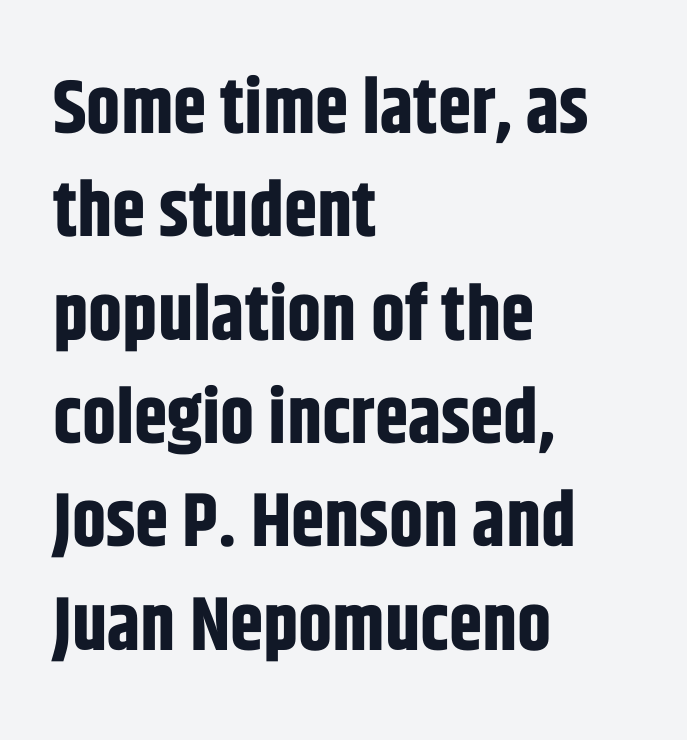
The image shows 76 px bold, condensed sans-serif type, upright; set left-aligned, normal line spacing (1.36x), normal letter spacing, not underlined; low stroke contrast and a large x-height.
